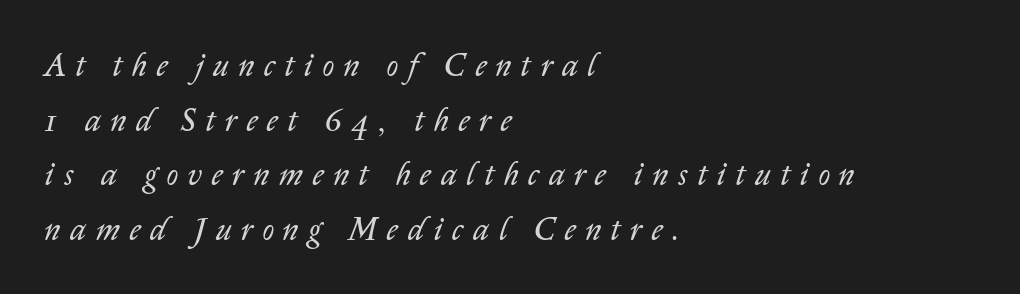
Q: Is the text bold? A: No.
Q: Is the text italic (slanted)? A: Yes, it leans right by about 14 degrees.
Q: Is the text underlined? A: No.
Q: How is the paragraph aligned? A: Left-aligned.
Q: Is the spacing between letters normal or unusually wide? A: Unusually wide.
Q: Width (condensed, normal, or wide)? A: Normal.
Q: Stroke contrast? A: Low.
Q: x-height? A: Medium.
Q: Monospaced? A: No.
